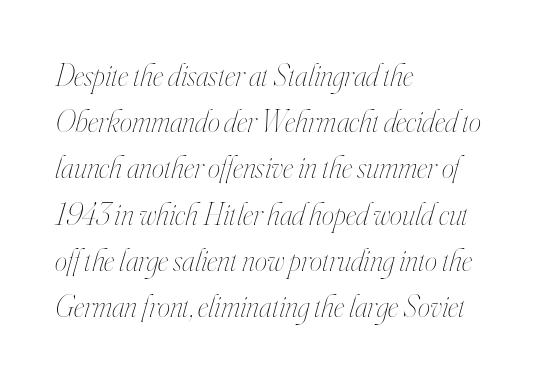
{"italic": "yes", "lean": "right", "slant_degrees": 16, "bold": "no", "weight": "thin", "width": "condensed", "stroke_contrast": "high", "x_height": "small", "monospaced": "no", "underline": "no", "align": "left", "line_spacing": "normal", "line_spacing_ratio": 1.49, "letter_spacing": "normal", "letter_spacing_em": 0.0, "glyph_px": 31}
